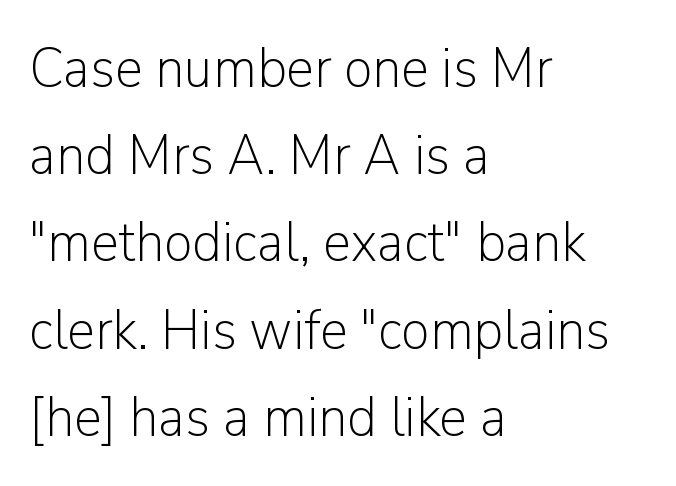
The image shows 57 px light sans-serif type, upright; set left-aligned, normal line spacing (1.53x), normal letter spacing, not underlined; low stroke contrast and a medium x-height.
